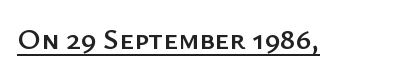
{"serif": "no", "italic": "no", "width": "normal", "stroke_contrast": "low", "x_height": "medium", "monospaced": "no", "underline": "yes", "letter_spacing": "normal", "letter_spacing_em": 0.0, "glyph_px": 30}
